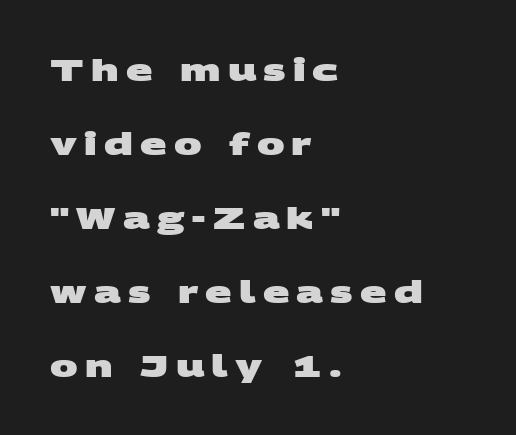
How are the letters spaced? Widely, with obvious added tracking. Summary of vertical rhythm: relaxed, with wide interline spacing. Spacing verdict: proportional, widths tailored to each character. Letters rest on an invisible, unmarked baseline.
